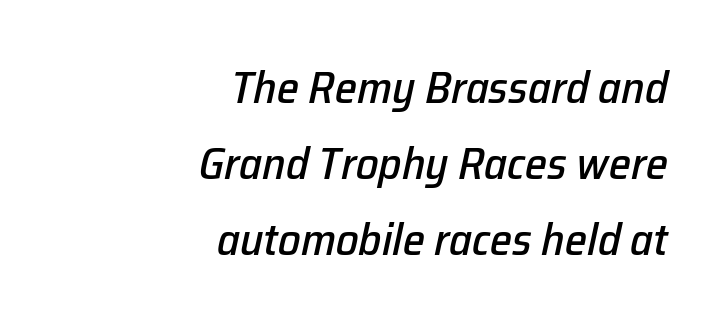
The image shows 45 px text type, italic (leaning right); set right-aligned, normal line spacing (1.69x), normal letter spacing, not underlined; low stroke contrast and a medium x-height.
